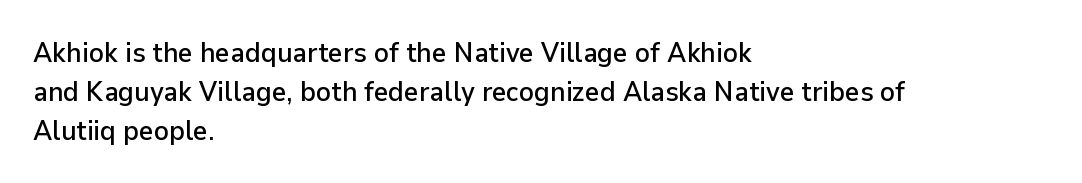
Q: Is the text italic (slanted)? A: No, it is upright.
Q: Is the typeface a serif or a sans-serif typeface? A: Sans-serif.
Q: Is the text underlined? A: No.
Q: How is the paragraph aligned? A: Left-aligned.
Q: Is the spacing between letters normal or unusually wide? A: Normal.
Q: Is the spacing between lines tight, normal or loose? A: Normal.
Q: Width (condensed, normal, or wide)? A: Normal.
Q: Stroke contrast? A: Low.
Q: x-height? A: Medium.
Q: Monospaced? A: No.
